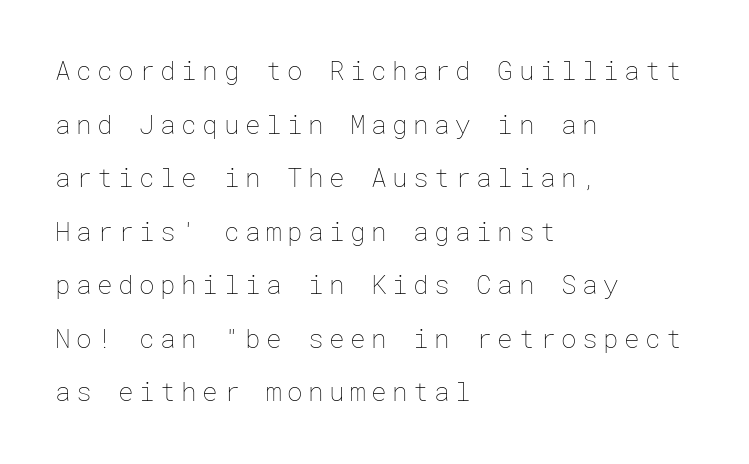
The image shows 26 px text type, upright; set left-aligned, loose line spacing (2.06x), unusually wide letter spacing (+0.21 em), not underlined.
